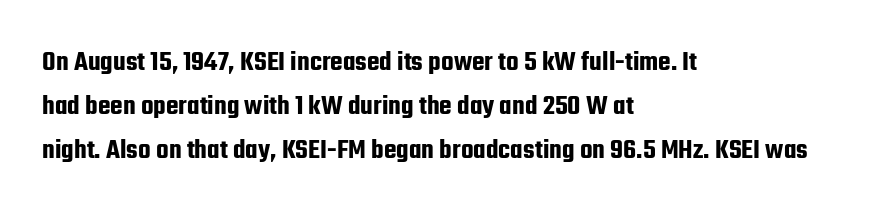
Spacing verdict: proportional, widths tailored to each character. Every stem runs plumb, perpendicular to the baseline. One glance says typical: line gaps are just what's usual. These lines are set flush left with a ragged right edge. Tracking value appears to be zero — textbook default spacing. Note: no serifs on the glyphs.
